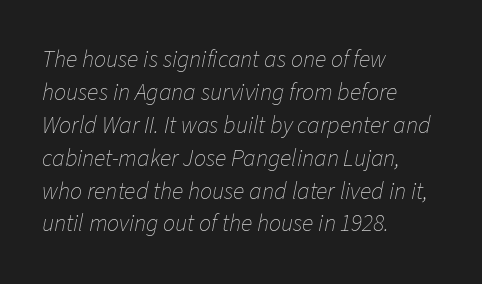
The passage shown stacks its lines at a standard gap. No letter is thick-stroked: the sample isn't bold. Typeset ragged right — the left edge is the straight one. The rendering keeps characters at their native spacing.
